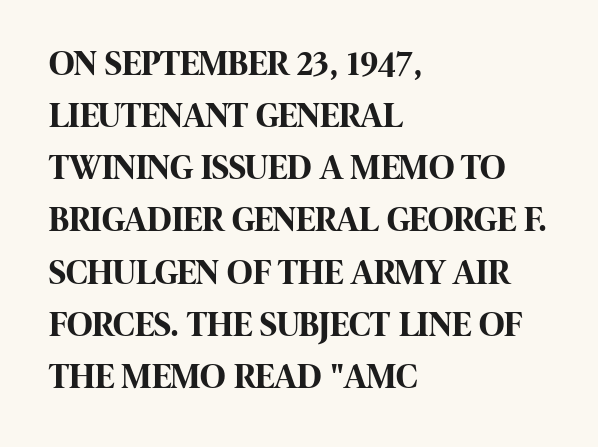
Q: Is the text bold? A: Yes.
Q: Is the text italic (slanted)? A: No, it is upright.
Q: Is the typeface a serif or a sans-serif typeface? A: Sans-serif.
Q: Is the text underlined? A: No.
Q: How is the paragraph aligned? A: Left-aligned.
Q: Is the spacing between letters normal or unusually wide? A: Normal.
Q: Is the spacing between lines tight, normal or loose? A: Normal.
Q: Width (condensed, normal, or wide)? A: Condensed.
Q: Stroke contrast? A: High.
Q: x-height? A: Large.
Q: Monospaced? A: No.
